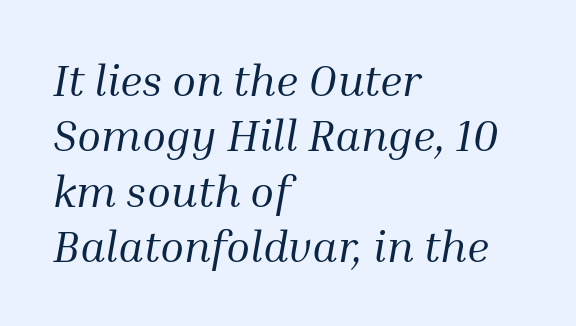
Bare-footed words on every line. The horizontal fit of the characters is conventional and even. The letters are slanted; this is an italic face. Compared with typical paragraphs, the rows here are spaced about the same.
